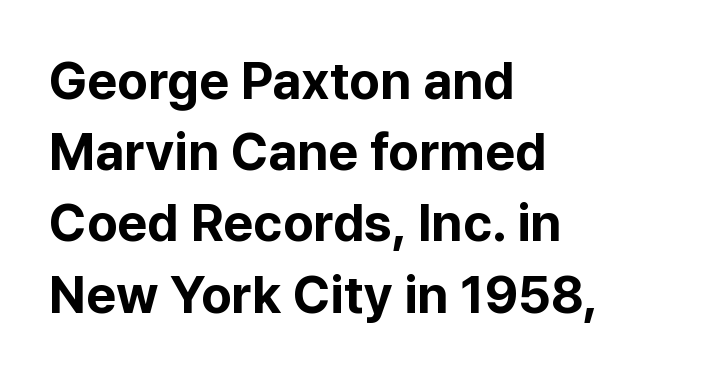
{"serif": "no", "italic": "no", "bold": "yes", "weight": "bold", "width": "normal", "stroke_contrast": "low", "x_height": "medium", "monospaced": "no", "underline": "no", "align": "left", "line_spacing": "normal", "line_spacing_ratio": 1.37, "letter_spacing": "normal", "letter_spacing_em": 0.0, "glyph_px": 52}
